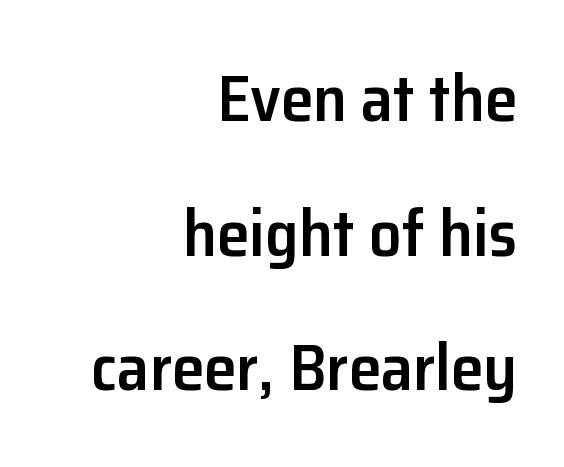
Q: Is the text bold? A: Semi-bold.
Q: Is the text italic (slanted)? A: No, it is upright.
Q: Is the typeface a serif or a sans-serif typeface? A: Sans-serif.
Q: Is the text underlined? A: No.
Q: How is the paragraph aligned? A: Right-aligned.
Q: Is the spacing between letters normal or unusually wide? A: Normal.
Q: Is the spacing between lines tight, normal or loose? A: Loose.
Q: Width (condensed, normal, or wide)? A: Normal.
Q: Stroke contrast? A: Low.
Q: x-height? A: Medium.
Q: Monospaced? A: No.
